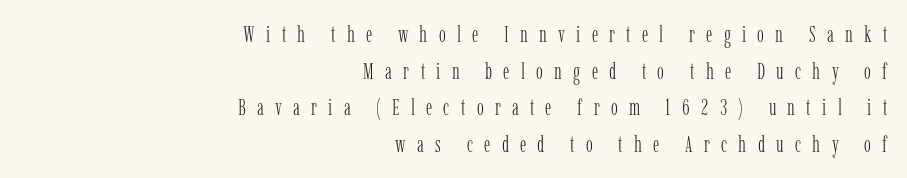
Q: Is the text bold? A: No.
Q: Is the text italic (slanted)? A: No, it is upright.
Q: Is the text underlined? A: No.
Q: How is the paragraph aligned? A: Right-aligned.
Q: Is the spacing between letters normal or unusually wide? A: Unusually wide.
Q: Is the spacing between lines tight, normal or loose? A: Normal.
